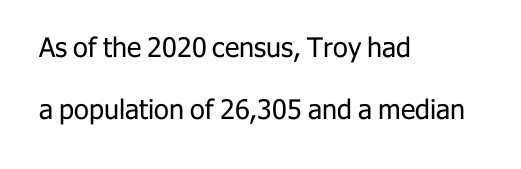
The image shows 27 px text type, upright; set left-aligned, loose line spacing (2.3x), normal letter spacing, not underlined.
